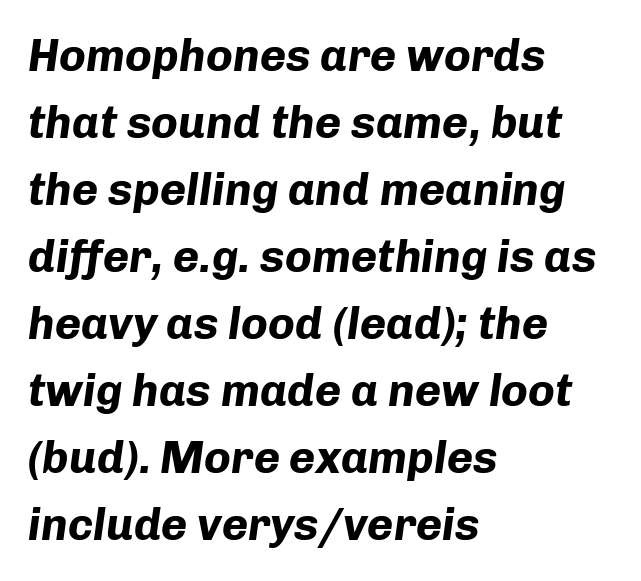
{"italic": "yes", "lean": "right", "slant_degrees": 8, "bold": "yes", "weight": "bold", "width": "normal", "stroke_contrast": "low", "x_height": "medium", "monospaced": "no", "underline": "no", "align": "left", "line_spacing": "normal", "line_spacing_ratio": 1.49, "letter_spacing": "normal", "letter_spacing_em": 0.0, "glyph_px": 45}
